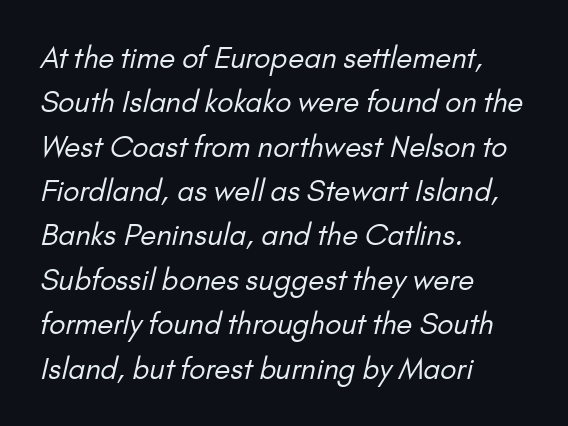
{"serif": "no", "bold": "no", "weight": "regular", "width": "normal", "stroke_contrast": "low", "x_height": "small", "monospaced": "no", "underline": "no", "align": "left", "line_spacing": "normal", "line_spacing_ratio": 1.53, "letter_spacing": "normal", "letter_spacing_em": 0.0, "glyph_px": 29}
